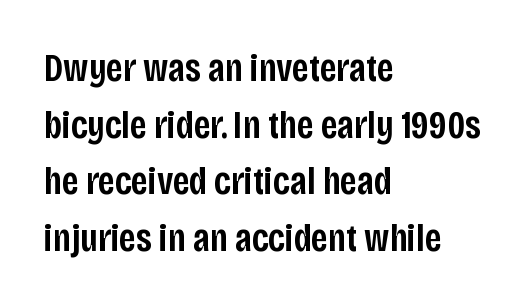
The image shows 39 px semibold, condensed sans-serif type, upright; set left-aligned, normal line spacing (1.45x), normal letter spacing, not underlined; low stroke contrast and a large x-height.
